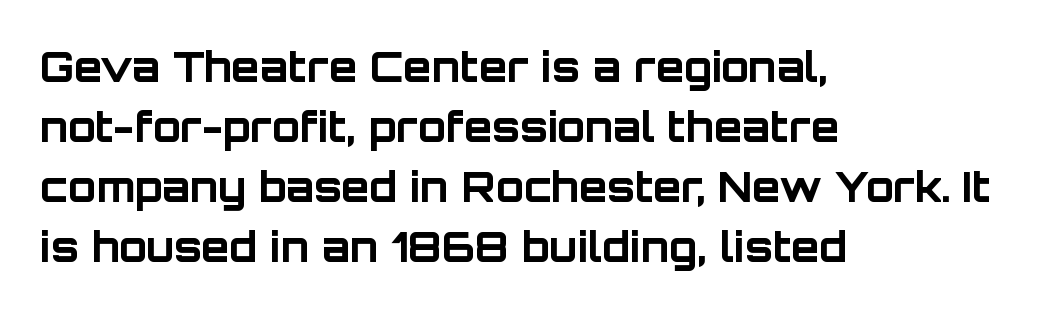
{"serif": "no", "italic": "no", "bold": "yes", "weight": "bold", "width": "normal", "stroke_contrast": "low", "x_height": "large", "monospaced": "no", "underline": "no", "align": "left", "line_spacing": "normal", "line_spacing_ratio": 1.46, "letter_spacing": "normal", "letter_spacing_em": 0.0, "glyph_px": 41}
